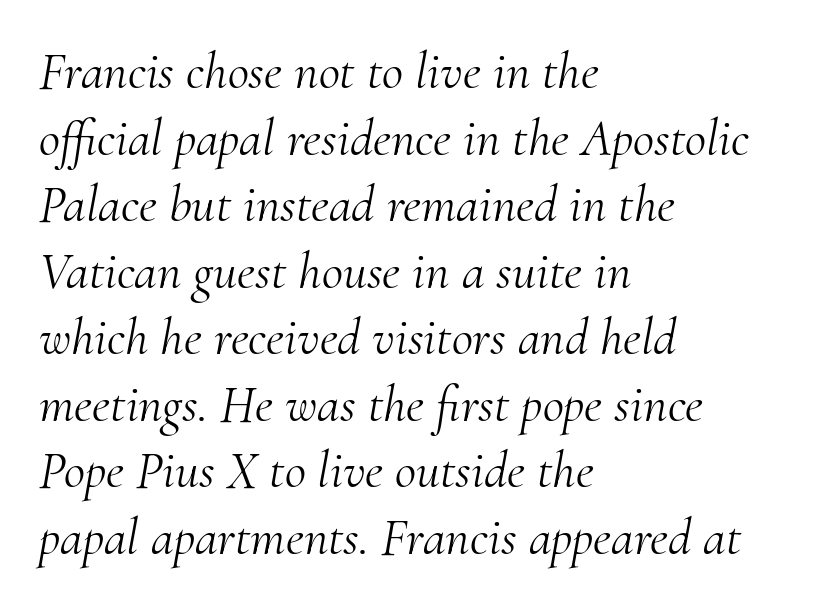
The image shows 52 px light serif type, italic (leaning right); set left-aligned, normal line spacing (1.28x), normal letter spacing, not underlined; medium stroke contrast and a small x-height.
